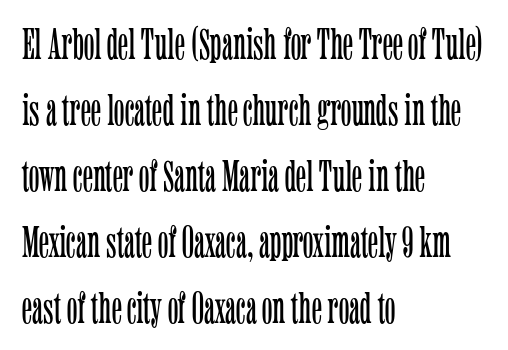
{"serif": "yes", "italic": "no", "bold": "no", "weight": "light", "width": "condensed", "stroke_contrast": "low", "x_height": "medium", "monospaced": "no", "underline": "no", "align": "left", "line_spacing": "normal", "line_spacing_ratio": 1.5, "letter_spacing": "normal", "letter_spacing_em": 0.0, "glyph_px": 44}
